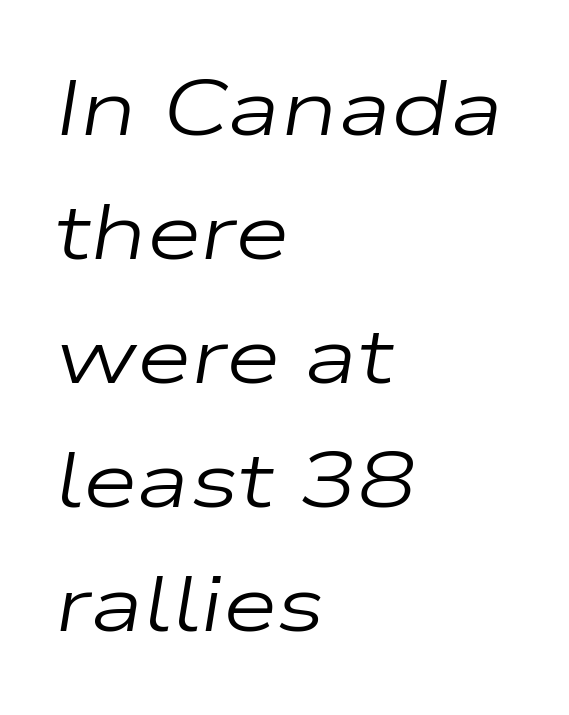
{"italic": "yes", "lean": "right", "slant_degrees": 9, "bold": "no", "weight": "regular", "width": "wide", "stroke_contrast": "low", "x_height": "medium", "monospaced": "no", "underline": "no", "align": "left", "line_spacing": "normal", "line_spacing_ratio": 1.57, "letter_spacing": "normal", "letter_spacing_em": 0.0, "glyph_px": 79}
